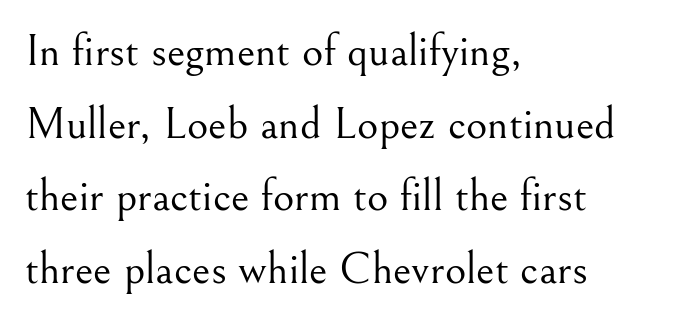
Q: Is the text bold? A: No.
Q: Is the text italic (slanted)? A: No, it is upright.
Q: Is the typeface a serif or a sans-serif typeface? A: Serif.
Q: Is the text underlined? A: No.
Q: How is the paragraph aligned? A: Left-aligned.
Q: Is the spacing between letters normal or unusually wide? A: Normal.
Q: Is the spacing between lines tight, normal or loose? A: Normal.
Q: Width (condensed, normal, or wide)? A: Normal.
Q: Stroke contrast? A: Medium.
Q: x-height? A: Small.
Q: Monospaced? A: No.
